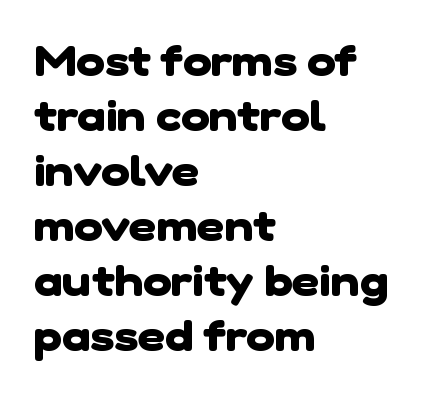
The image shows 43 px heavy sans-serif type; set left-aligned, normal line spacing (1.28x), normal letter spacing, not underlined; low stroke contrast and a medium x-height.
